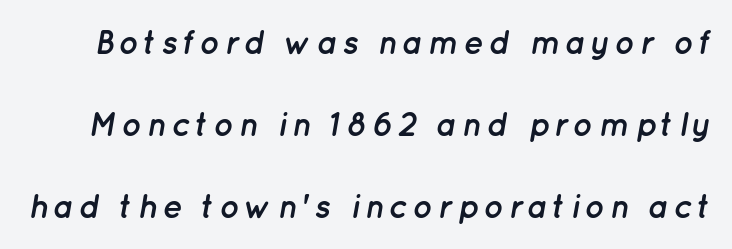
{"italic": "yes", "lean": "right", "slant_degrees": 12, "bold": "yes", "weight": "semibold", "width": "normal", "stroke_contrast": "low", "x_height": "medium", "monospaced": "no", "underline": "no", "line_spacing": "loose", "line_spacing_ratio": 2.49, "glyph_px": 33}
